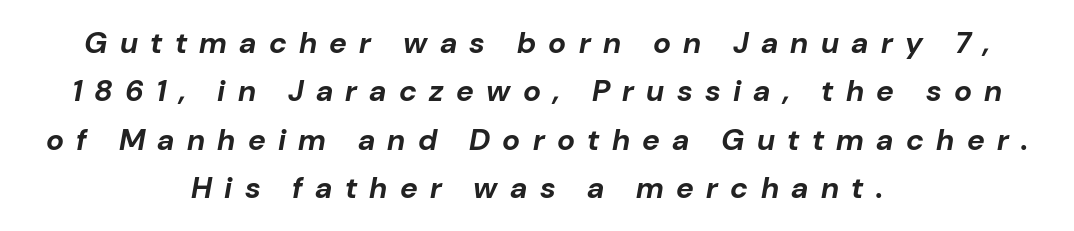
Q: Is the text bold? A: Yes.
Q: Is the text italic (slanted)? A: Yes, it leans right by about 10 degrees.
Q: Is the text underlined? A: No.
Q: How is the paragraph aligned? A: Centered.
Q: Is the spacing between letters normal or unusually wide? A: Unusually wide.
Q: Is the spacing between lines tight, normal or loose? A: Normal.
Q: Width (condensed, normal, or wide)? A: Normal.
Q: Stroke contrast? A: Low.
Q: x-height? A: Medium.
Q: Monospaced? A: No.
